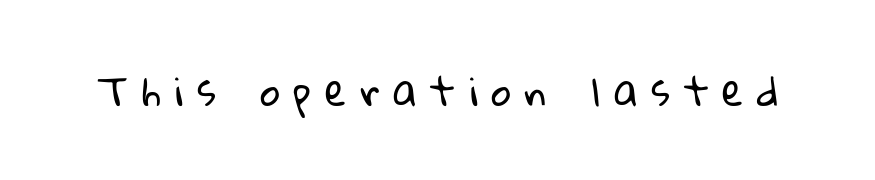
Q: Is the text bold? A: No.
Q: Is the typeface a serif or a sans-serif typeface? A: Sans-serif.
Q: Is the text underlined? A: No.
Q: Is the spacing between letters normal or unusually wide? A: Unusually wide.
Q: Width (condensed, normal, or wide)? A: Normal.
Q: Stroke contrast? A: Low.
Q: x-height? A: Medium.
Q: Monospaced? A: No.
